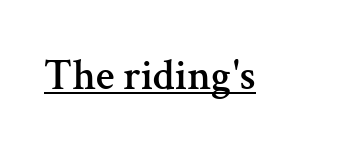
{"serif": "yes", "italic": "no", "width": "normal", "stroke_contrast": "medium", "x_height": "medium", "monospaced": "no", "underline": "yes", "letter_spacing": "normal", "letter_spacing_em": 0.0, "glyph_px": 43}
